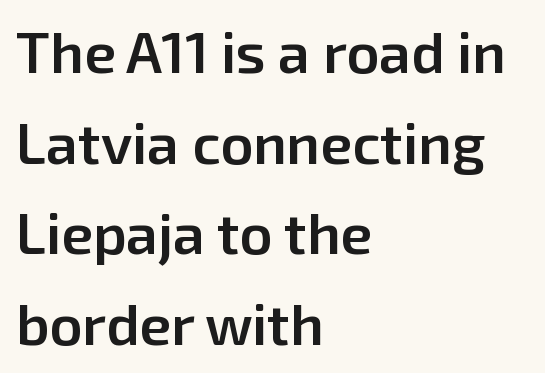
Line beginnings align vertically; line endings do not. Does the weight exceed regular? Yes, but only to semibold. The rendering shows plain stroke endings on the letterforms — a sans-serif design. The leading is moderate, giving the passage an even texture. This sample has the flowing, uneven cadence of proportional lettering.
